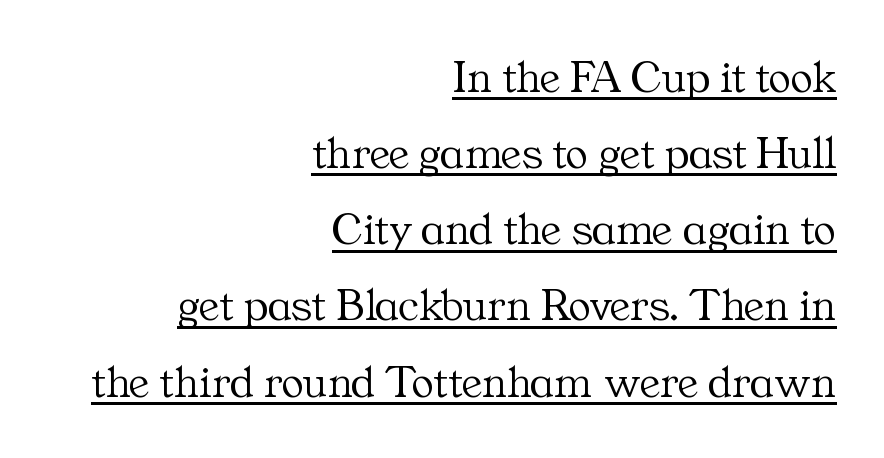
The characters are drawn with everyday or finer stroke widths. Does a line run under the words? Yes, clearly. Successive baselines arrive at the customary interval. Tall strokes in this sample are plumb rather than angled. Students, note that the glyphs here touch the page at normal intervals.
